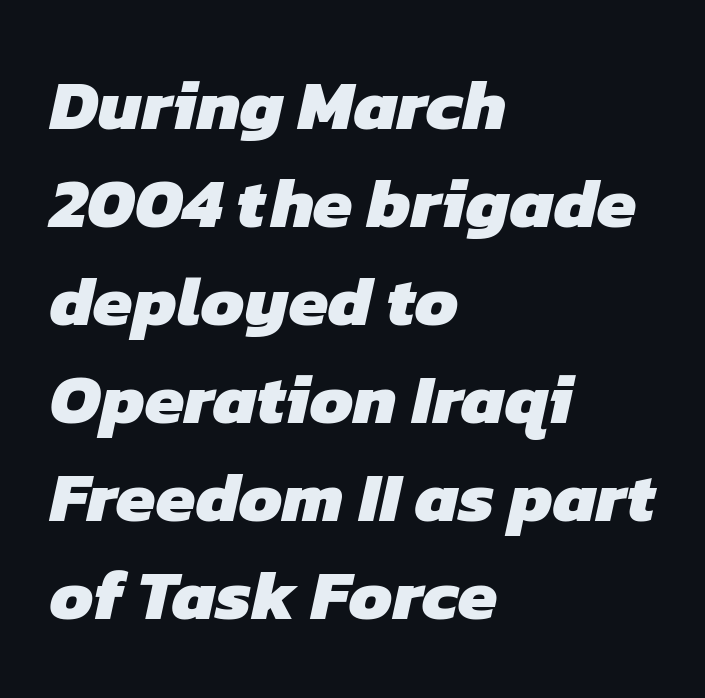
I'd describe the lettering as bold — thick and assertive. Classification — sans serif. Inter-character spacing is left at the font's built-in metrics. The string is rendered with underlining switched off. Proportional: the letters do not fall into vertical columns.
